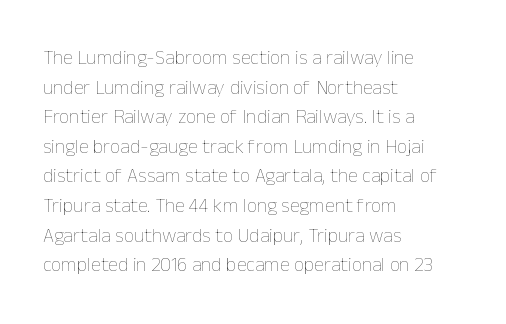
{"italic": "no", "bold": "no", "underline": "no", "align": "left", "line_spacing": "normal", "line_spacing_ratio": 1.48, "letter_spacing": "normal", "letter_spacing_em": 0.0, "glyph_px": 20}
